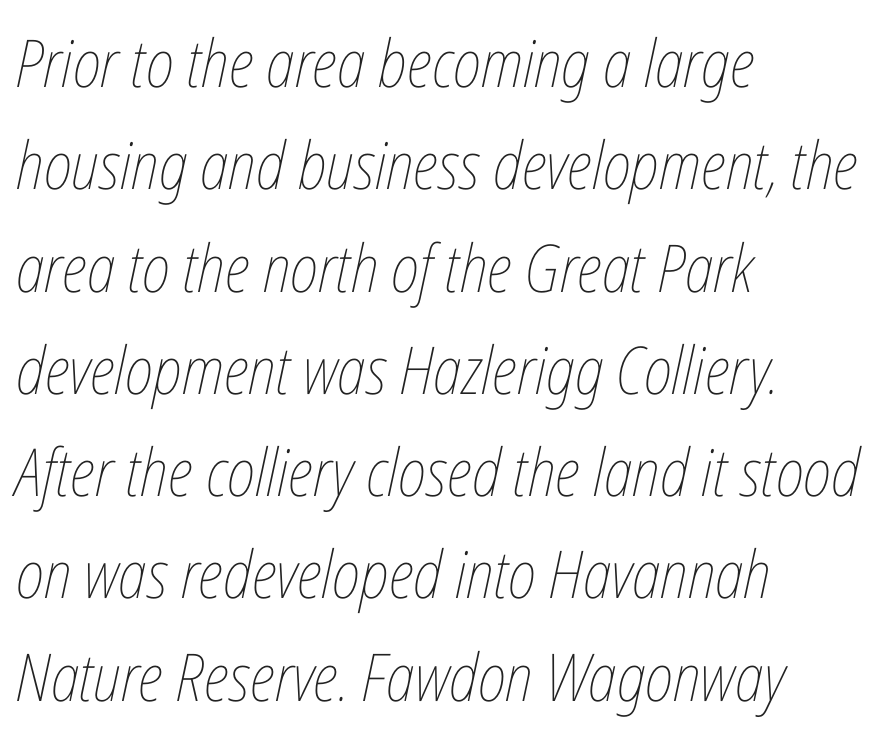
Q: Is the text bold? A: No.
Q: Is the text italic (slanted)? A: Yes, it leans right by about 12 degrees.
Q: Is the text underlined? A: No.
Q: How is the paragraph aligned? A: Left-aligned.
Q: Is the spacing between letters normal or unusually wide? A: Normal.
Q: Is the spacing between lines tight, normal or loose? A: Normal.
Q: Width (condensed, normal, or wide)? A: Condensed.
Q: Stroke contrast? A: Low.
Q: x-height? A: Medium.
Q: Monospaced? A: No.
